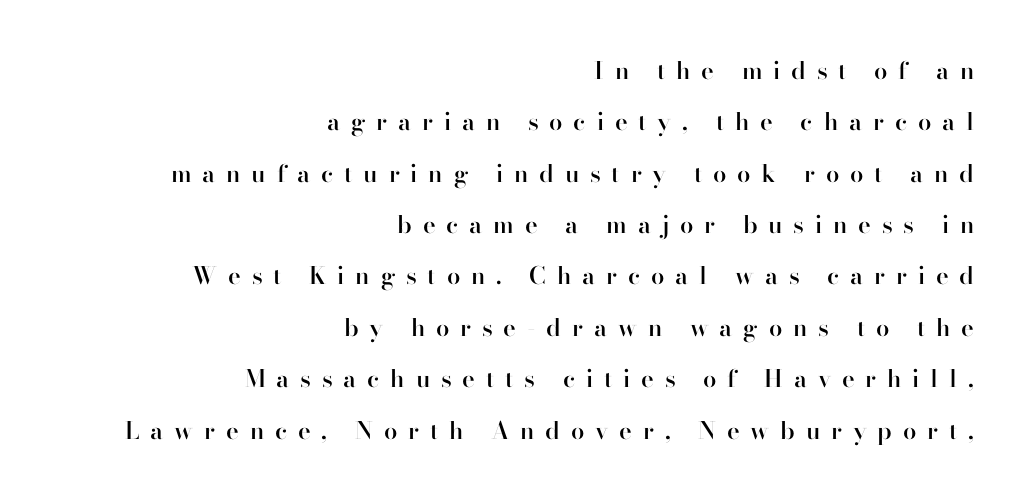
The image shows 24 px text type, upright; set right-aligned, loose line spacing (2.14x), unusually wide letter spacing (+0.45 em), not underlined.
